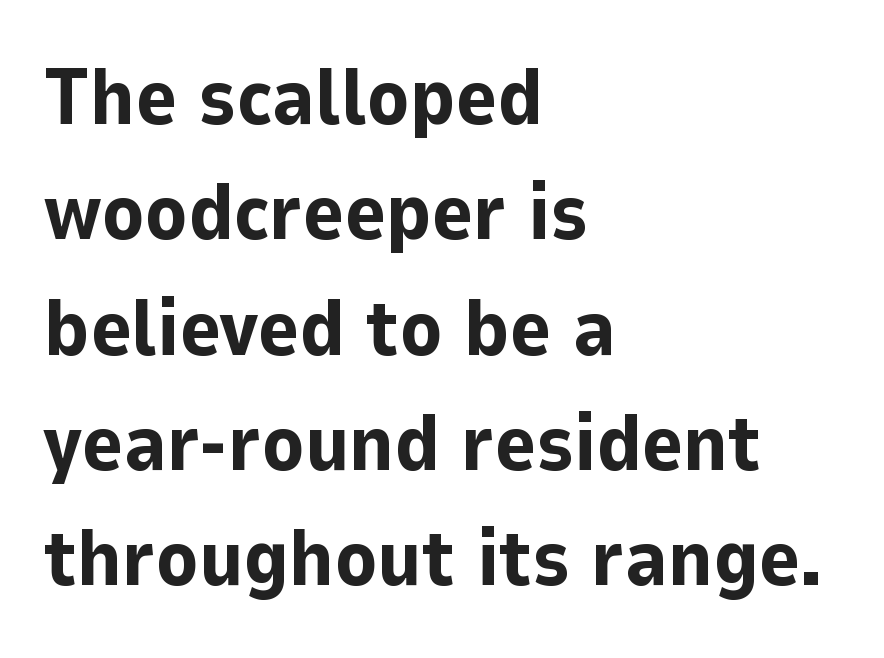
Grotesque or geometric, the face here clearly has no serifs. The area under the type is left untouched. Caption: standard tracking, unaltered. These lines stack with their left ends in a neat column. The glyphs have the mass of a bold cut. Spacing verdict: proportional, widths tailored to each character.
